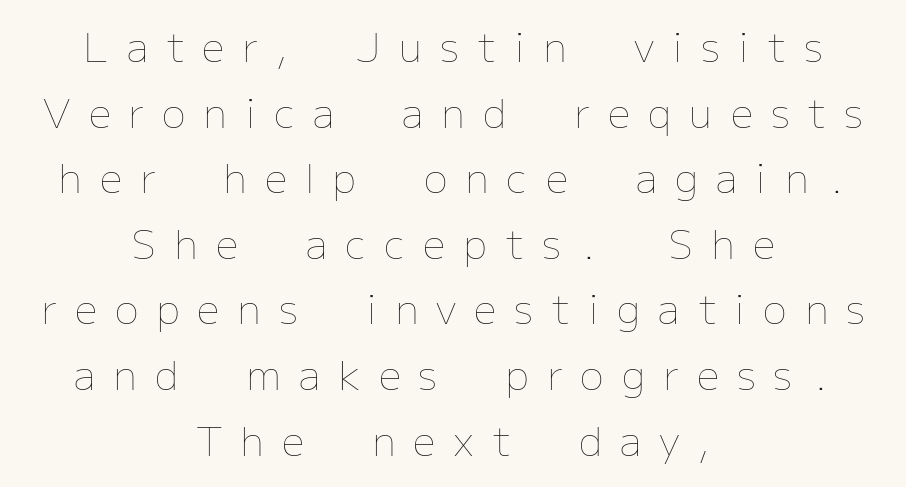
The image shows 40 px thin type, upright; set centered, normal line spacing (1.64x), unusually wide letter spacing (+0.45 em), not underlined; low stroke contrast and a medium x-height.
